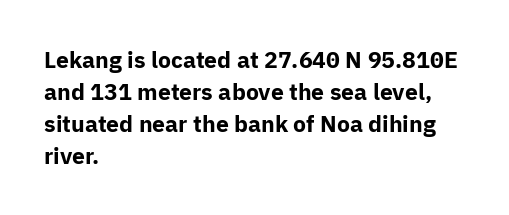
The image shows 23 px bold type, upright; set left-aligned, normal line spacing (1.39x), normal letter spacing, not underlined.
